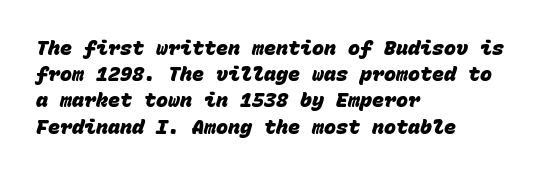
The image shows 20 px bold type; set left-aligned, normal line spacing (1.31x), normal letter spacing, not underlined.
